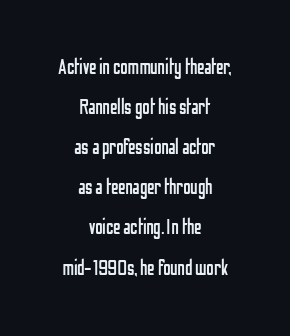
{"italic": "no", "bold": "no", "underline": "no", "align": "center", "line_spacing": "loose", "line_spacing_ratio": 1.91, "letter_spacing": "normal", "letter_spacing_em": 0.0, "glyph_px": 21}
